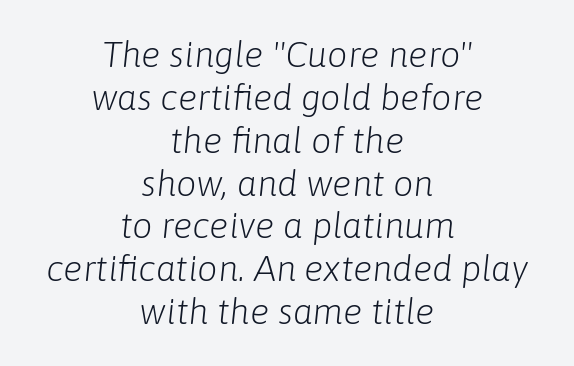
The image shows 36 px light type, italic (leaning right); set centered, line spacing 1.19x, normal letter spacing, not underlined; low stroke contrast and a medium x-height.
